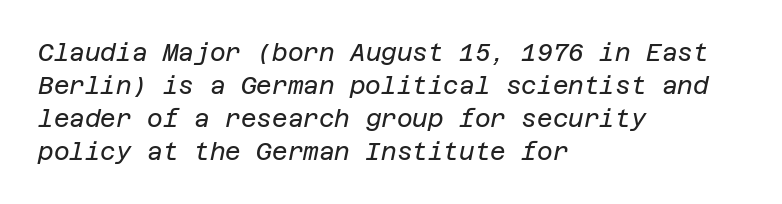
{"italic": "yes", "lean": "right", "slant_degrees": 12, "bold": "no", "underline": "no", "align": "left", "line_spacing": "normal", "line_spacing_ratio": 1.37, "letter_spacing": "normal", "letter_spacing_em": 0.0, "glyph_px": 24}
